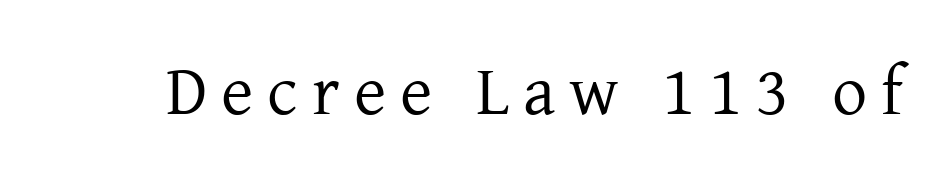
Q: Is the text bold? A: No.
Q: Is the text italic (slanted)? A: No, it is upright.
Q: Is the typeface a serif or a sans-serif typeface? A: Serif.
Q: Is the text underlined? A: No.
Q: Is the spacing between letters normal or unusually wide? A: Unusually wide.
Q: Width (condensed, normal, or wide)? A: Normal.
Q: Stroke contrast? A: Low.
Q: x-height? A: Medium.
Q: Monospaced? A: No.
